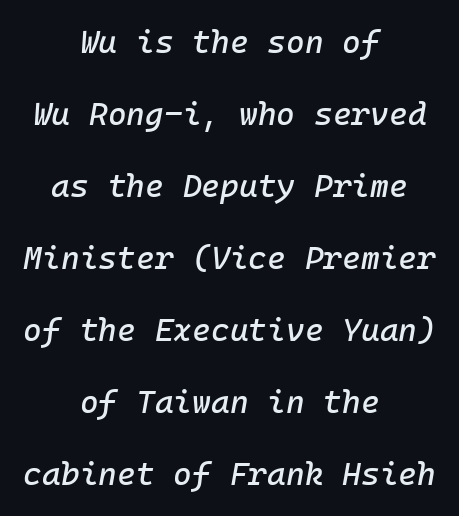
{"italic": "yes", "lean": "right", "slant_degrees": 10, "width": "normal", "stroke_contrast": "low", "x_height": "medium", "underline": "no", "align": "center", "line_spacing": "loose", "line_spacing_ratio": 2.25, "letter_spacing": "normal", "letter_spacing_em": 0.0, "glyph_px": 32}
